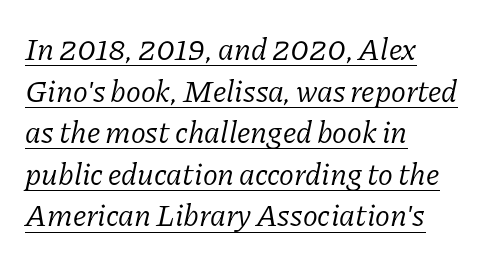
Q: Is the text bold? A: No.
Q: Is the text italic (slanted)? A: Yes, it leans right by about 11 degrees.
Q: Is the typeface a serif or a sans-serif typeface? A: Serif.
Q: Is the text underlined? A: Yes.
Q: How is the paragraph aligned? A: Left-aligned.
Q: Is the spacing between letters normal or unusually wide? A: Normal.
Q: Is the spacing between lines tight, normal or loose? A: Normal.
Q: Width (condensed, normal, or wide)? A: Normal.
Q: Stroke contrast? A: Low.
Q: x-height? A: Medium.
Q: Monospaced? A: No.
